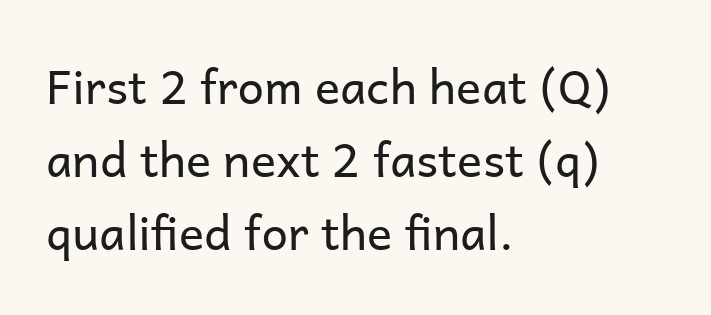
{"serif": "no", "italic": "no", "bold": "no", "weight": "regular", "width": "normal", "stroke_contrast": "low", "x_height": "medium", "monospaced": "no", "underline": "no", "align": "left", "line_spacing": "normal", "line_spacing_ratio": 1.55, "letter_spacing": "normal", "letter_spacing_em": 0.0, "glyph_px": 47}
